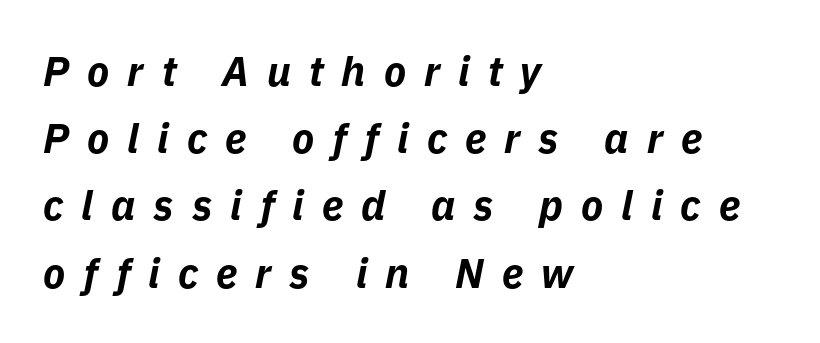
The image shows 41 px bold type, italic (leaning right); set left-aligned, normal line spacing (1.64x), unusually wide letter spacing (+0.44 em), not underlined; low stroke contrast and a medium x-height.
